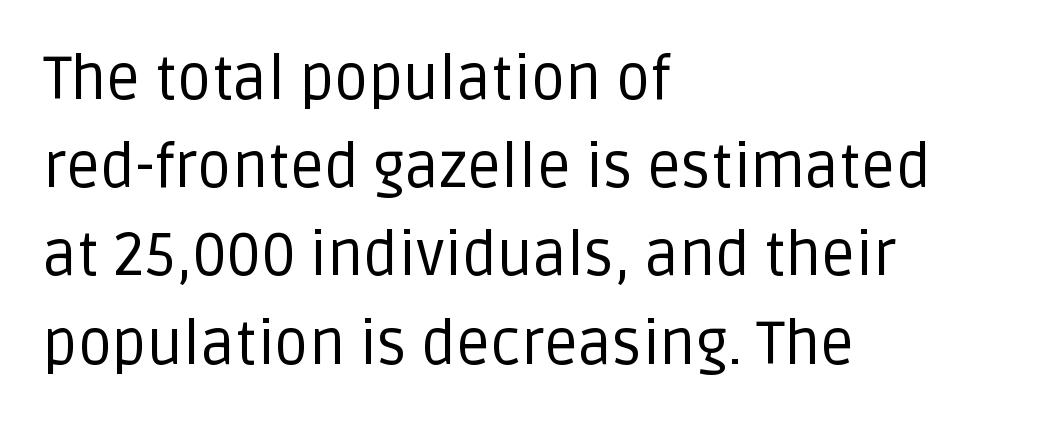
Q: Is the text bold? A: No.
Q: Is the text italic (slanted)? A: No, it is upright.
Q: Is the typeface a serif or a sans-serif typeface? A: Sans-serif.
Q: Is the text underlined? A: No.
Q: How is the paragraph aligned? A: Left-aligned.
Q: Is the spacing between letters normal or unusually wide? A: Normal.
Q: Is the spacing between lines tight, normal or loose? A: Normal.
Q: Width (condensed, normal, or wide)? A: Normal.
Q: Stroke contrast? A: Low.
Q: x-height? A: Large.
Q: Monospaced? A: No.
